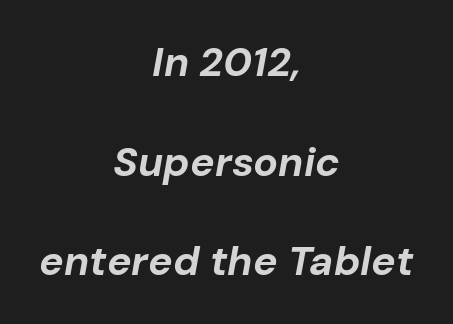
{"italic": "yes", "lean": "right", "slant_degrees": 10, "bold": "yes", "weight": "bold", "width": "normal", "stroke_contrast": "low", "x_height": "medium", "monospaced": "no", "underline": "no", "align": "center", "line_spacing": "loose", "line_spacing_ratio": 2.43, "letter_spacing": "normal", "letter_spacing_em": 0.0, "glyph_px": 41}
